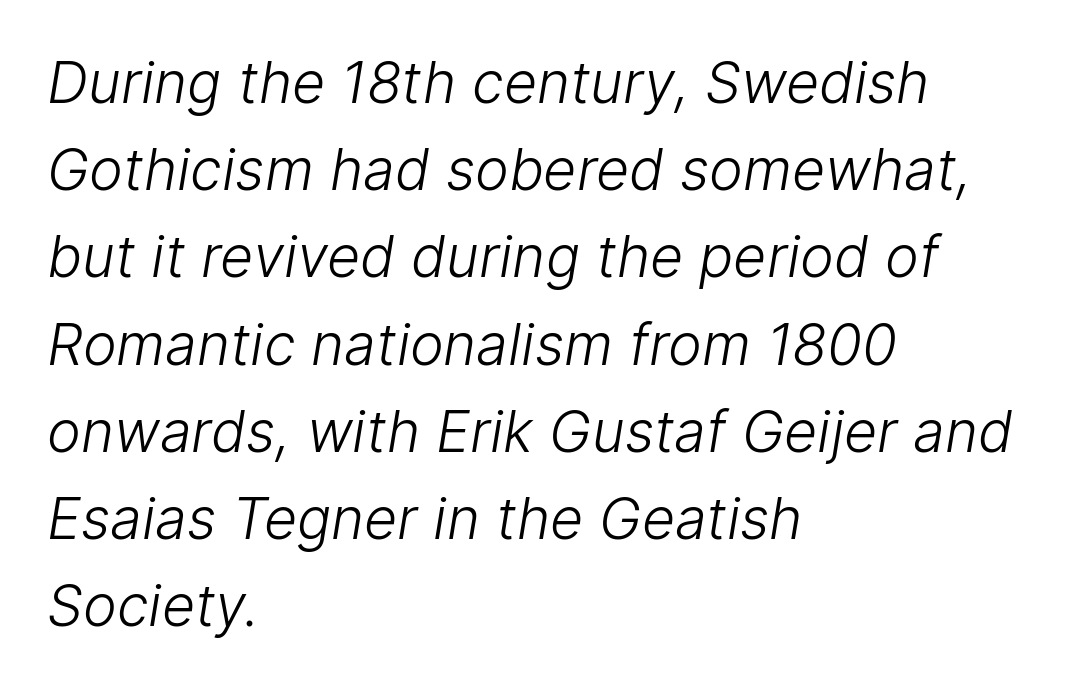
{"serif": "no", "bold": "no", "weight": "light", "width": "normal", "stroke_contrast": "low", "x_height": "medium", "monospaced": "no", "underline": "no", "align": "left", "line_spacing": "normal", "line_spacing_ratio": 1.53, "letter_spacing": "normal", "letter_spacing_em": 0.0, "glyph_px": 57}
